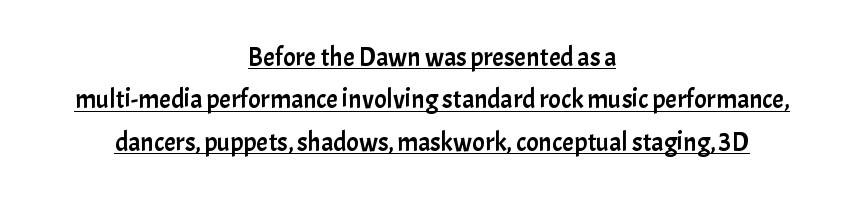
The image shows 26 px text type, upright; set centered, normal line spacing (1.63x), normal letter spacing, underlined.
